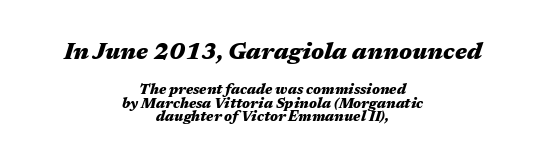
Style check: oblique. Top chunk: large. Bottom chunk: small. The whitespace from short lines is split evenly between both sides. Clear beneath every line of the passage. Words appear dense and cohesive because spacing is normal.
